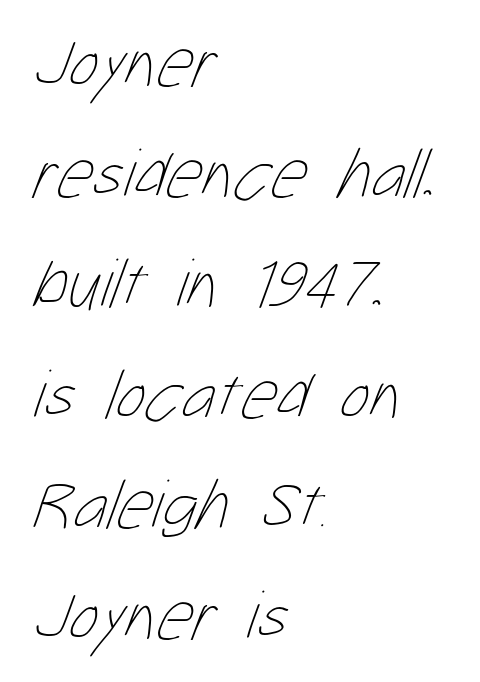
Vertically, the passage feels balanced, rows spaced as you'd expect. The horizontal fit of the characters is conventional and even. Looks like regular typesetting: each glyph gets only the width it needs. Each stroke keeps to a modest, everyday thickness or less.
